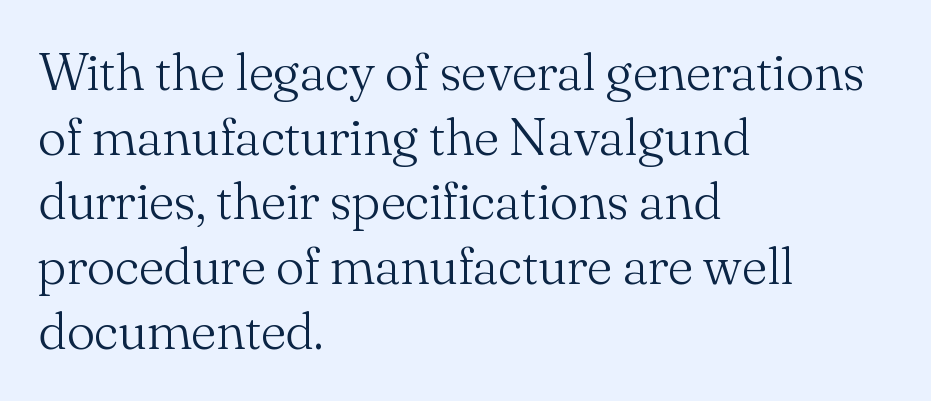
The space directly below the letters is spotless. Bold? No — there's no thickening of the strokes. Italic? Not at all — the glyphs are vertical. This sample is left-justified, so line endings fall wherever the words run out. This sample has the flowing, uneven cadence of proportional lettering. The passage shown is typeset with a serif family.
